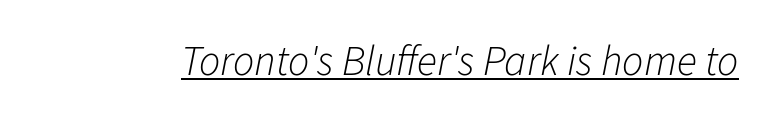
Q: Is the text bold? A: No.
Q: Is the text italic (slanted)? A: Yes, it leans right by about 11 degrees.
Q: Is the text underlined? A: Yes.
Q: Is the spacing between letters normal or unusually wide? A: Normal.
Q: Width (condensed, normal, or wide)? A: Normal.
Q: Stroke contrast? A: Low.
Q: x-height? A: Medium.
Q: Monospaced? A: No.
